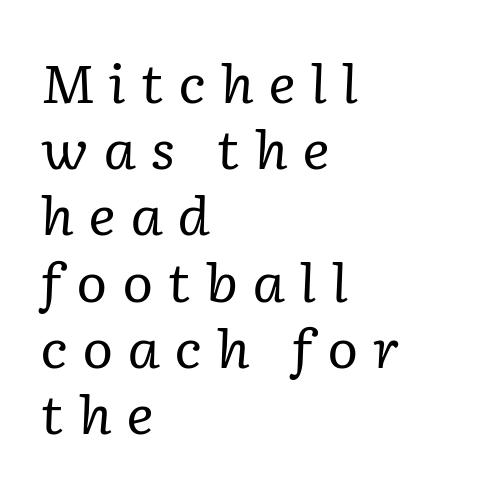
The image shows 53 px regular-weight serif type, italic (leaning right); set left-aligned, normal line spacing (1.25x), unusually wide letter spacing (+0.26 em), not underlined; low stroke contrast and a medium x-height.
